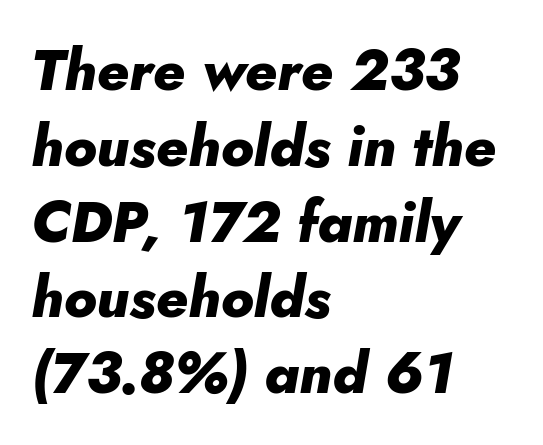
Pretty heavy lettering here — definitely bold. This sample is left-justified, so line endings fall wherever the words run out. Posture: slanted. Is this a fixed-width face? No — the glyphs have proportional, varying widths.
